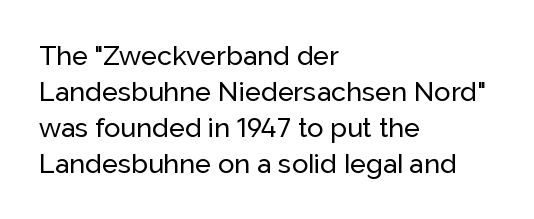
{"italic": "no", "underline": "no", "align": "left", "line_spacing": "normal", "line_spacing_ratio": 1.33, "letter_spacing": "normal", "letter_spacing_em": 0.0, "glyph_px": 27}
